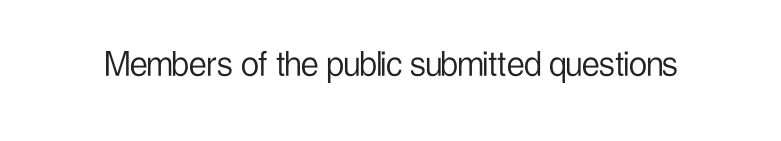
The letters stand straight up with perfectly vertical stems. The text was rendered using a sans face with plain stroke endings. Glance below the letters and you will spot only blank space. A light-to-regular cut is what we see here.
